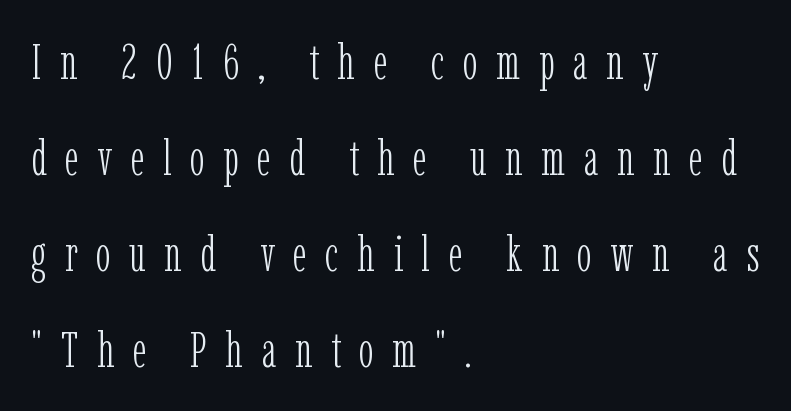
{"serif": "yes", "italic": "no", "bold": "no", "weight": "light", "width": "condensed", "stroke_contrast": "low", "x_height": "medium", "monospaced": "no", "underline": "no", "align": "left", "line_spacing": "loose", "line_spacing_ratio": 1.92, "letter_spacing": "wide", "letter_spacing_em": 0.37, "glyph_px": 50}
